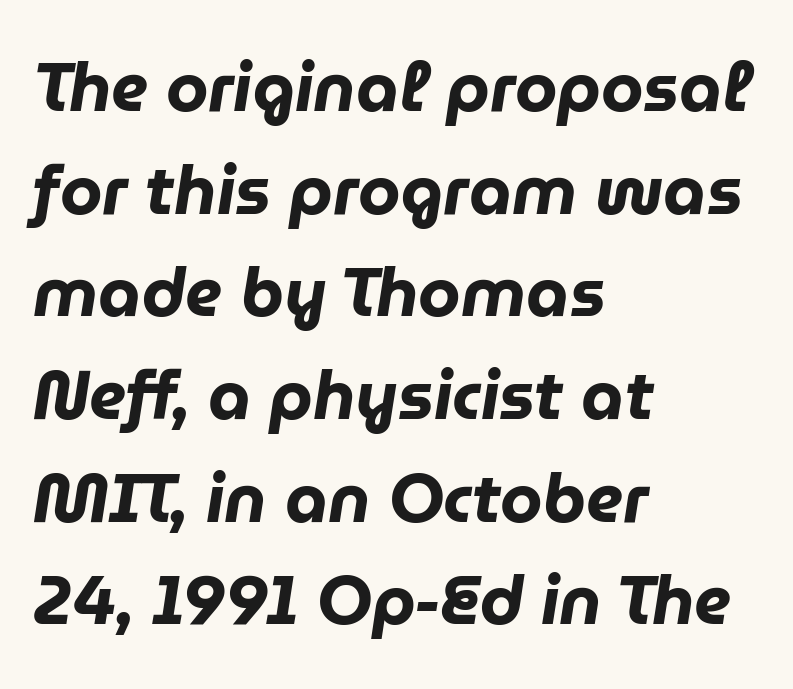
Q: Is the text bold? A: Yes.
Q: Is the text italic (slanted)? A: Yes, it leans right by about 9 degrees.
Q: Is the text underlined? A: No.
Q: How is the paragraph aligned? A: Left-aligned.
Q: Is the spacing between letters normal or unusually wide? A: Normal.
Q: Is the spacing between lines tight, normal or loose? A: Normal.
Q: Width (condensed, normal, or wide)? A: Normal.
Q: Stroke contrast? A: Low.
Q: x-height? A: Medium.
Q: Monospaced? A: No.
